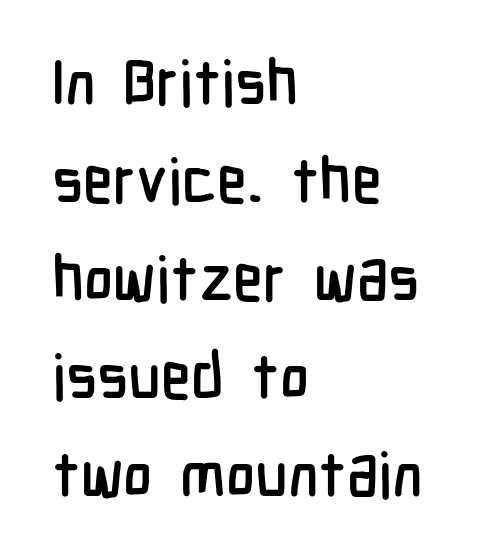
The image shows 62 px condensed sans-serif type, upright; set left-aligned, normal line spacing (1.58x), normal letter spacing, not underlined; low stroke contrast and a medium x-height.
